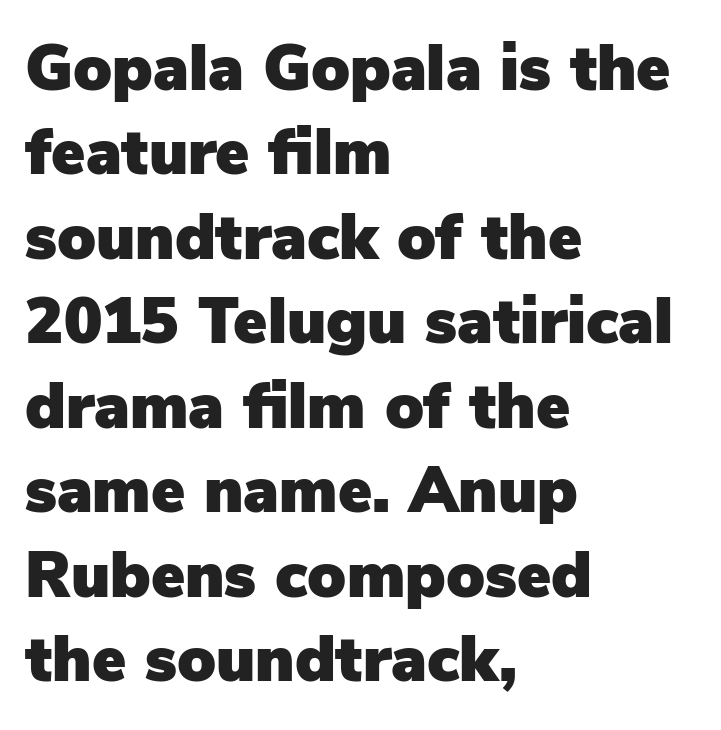
Q: Is the text italic (slanted)? A: No, it is upright.
Q: Is the typeface a serif or a sans-serif typeface? A: Sans-serif.
Q: Is the text underlined? A: No.
Q: How is the paragraph aligned? A: Left-aligned.
Q: Is the spacing between letters normal or unusually wide? A: Normal.
Q: Is the spacing between lines tight, normal or loose? A: Normal.
Q: Width (condensed, normal, or wide)? A: Normal.
Q: Stroke contrast? A: Low.
Q: x-height? A: Medium.
Q: Monospaced? A: No.
